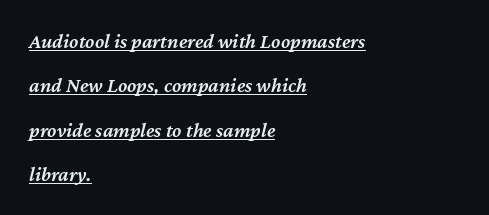
The image shows 21 px text type, italic (leaning right); set left-aligned, loose line spacing (2.11x), normal letter spacing, underlined.
